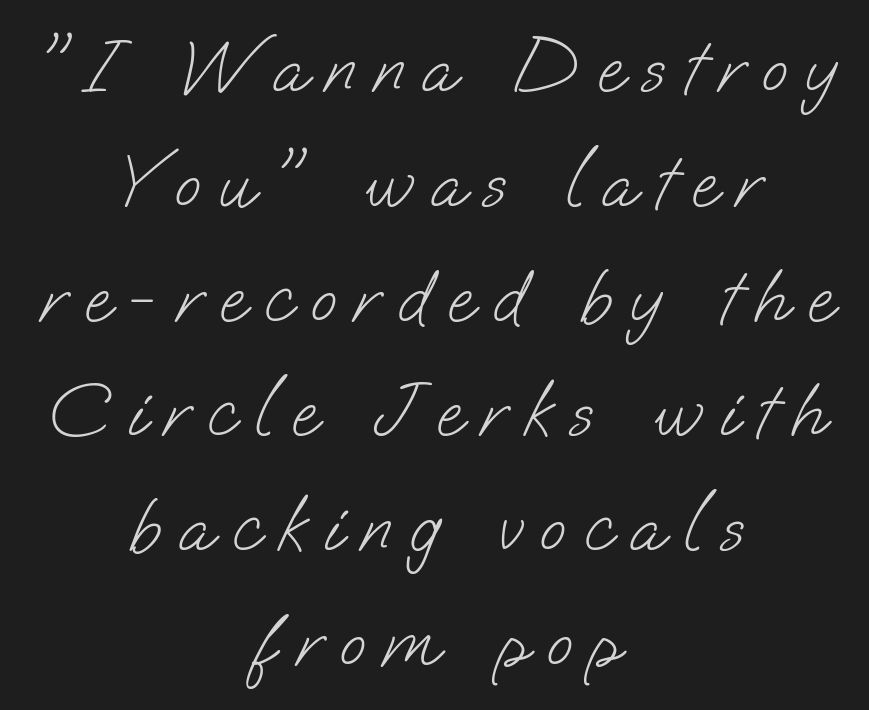
Q: Is the text bold? A: No.
Q: Is the typeface a serif or a sans-serif typeface? A: Sans-serif.
Q: Is the text underlined? A: No.
Q: How is the paragraph aligned? A: Centered.
Q: Is the spacing between letters normal or unusually wide? A: Unusually wide.
Q: Is the spacing between lines tight, normal or loose? A: Normal.
Q: Width (condensed, normal, or wide)? A: Normal.
Q: Stroke contrast? A: Low.
Q: x-height? A: Small.
Q: Monospaced? A: No.
